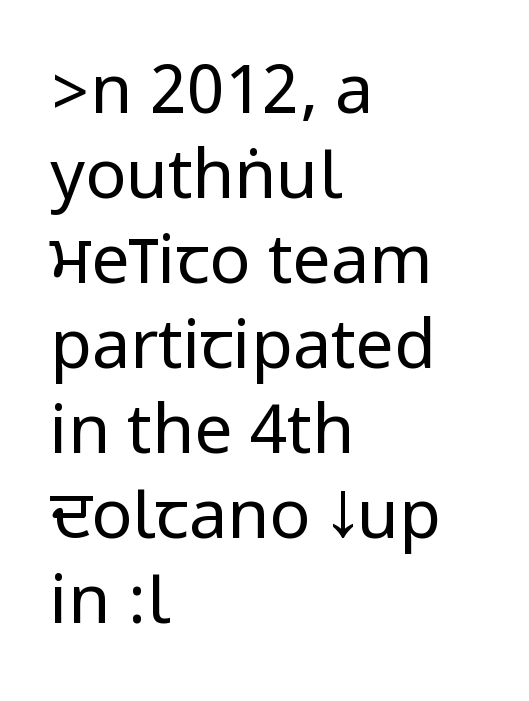
Q: Is the text bold? A: No.
Q: Is the text italic (slanted)? A: No, it is upright.
Q: Is the typeface a serif or a sans-serif typeface? A: Sans-serif.
Q: Is the text underlined? A: No.
Q: How is the paragraph aligned? A: Left-aligned.
Q: Is the spacing between letters normal or unusually wide? A: Normal.
Q: Is the spacing between lines tight, normal or loose? A: Normal.
Q: Width (condensed, normal, or wide)? A: Condensed.
Q: Stroke contrast? A: Low.
